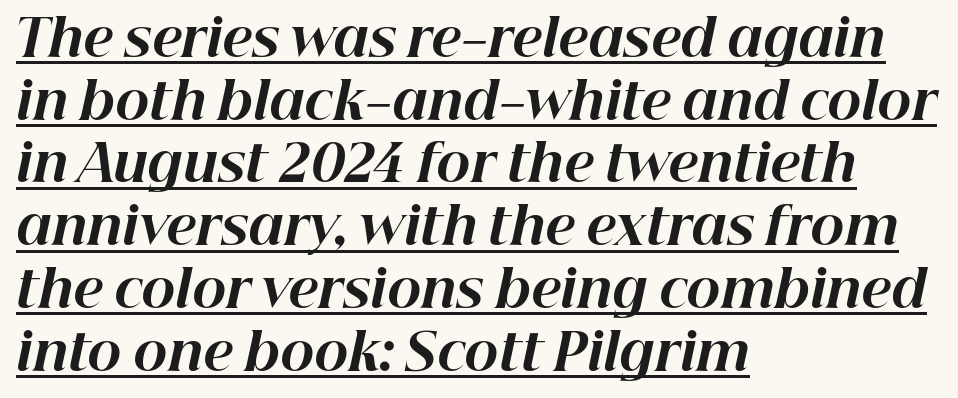
The paragraph has a hard left edge and a soft right edge. Stroke thickness is high; the sample reads as a true bold. Is this a fixed-width face? No — the glyphs have proportional, varying widths. The letters are slanted; this is an italic face.
